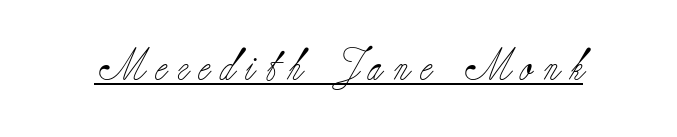
Q: Is the text bold? A: No.
Q: Is the text italic (slanted)? A: Yes.
Q: Is the typeface a serif or a sans-serif typeface? A: Serif.
Q: Is the text underlined? A: Yes.
Q: Is the spacing between letters normal or unusually wide? A: Unusually wide.
Q: Width (condensed, normal, or wide)? A: Normal.
Q: Stroke contrast? A: Low.
Q: x-height? A: Small.
Q: Monospaced? A: No.
